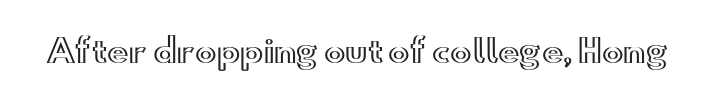
{"italic": "no", "width": "wide", "x_height": "small", "monospaced": "no", "underline": "no", "letter_spacing": "normal", "letter_spacing_em": 0.0, "glyph_px": 32}
